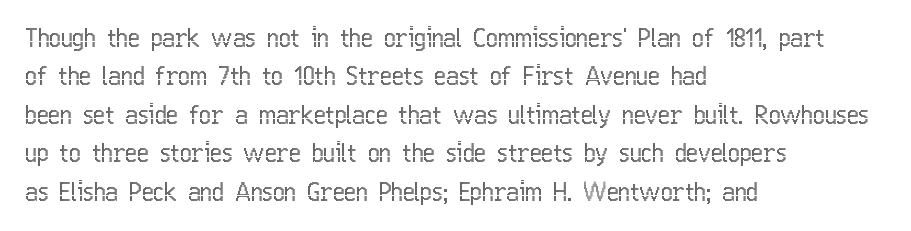
Q: Is the text italic (slanted)? A: No, it is upright.
Q: Is the text underlined? A: No.
Q: How is the paragraph aligned? A: Left-aligned.
Q: Is the spacing between letters normal or unusually wide? A: Normal.
Q: Is the spacing between lines tight, normal or loose? A: Normal.
